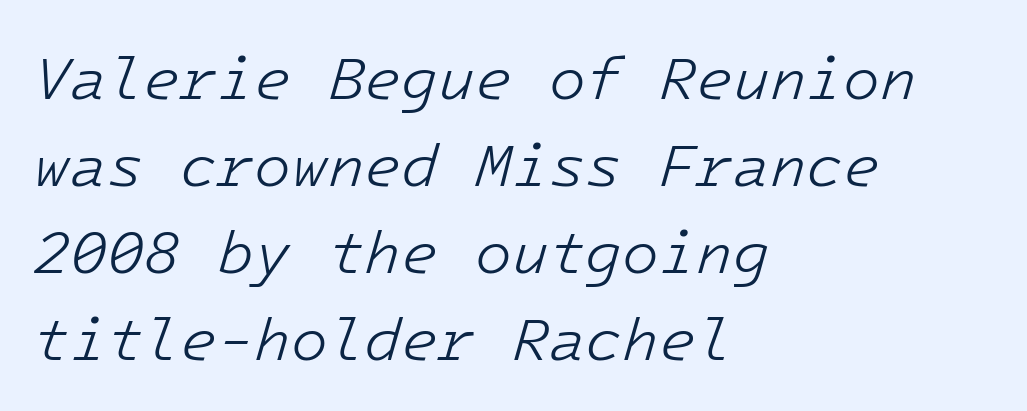
Q: Is the text bold? A: No.
Q: Is the text italic (slanted)? A: Yes, it leans right by about 16 degrees.
Q: Is the text underlined? A: No.
Q: How is the paragraph aligned? A: Left-aligned.
Q: Is the spacing between letters normal or unusually wide? A: Normal.
Q: Is the spacing between lines tight, normal or loose? A: Normal.
Q: Width (condensed, normal, or wide)? A: Normal.
Q: Stroke contrast? A: Low.
Q: x-height? A: Medium.
